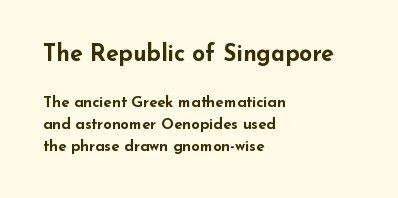
Short and long lines alike share a common starting point at left. This block has exactly the height ordinary leading produces. Descender tails drop into unmarked territory. Glyph-to-glyph distance matches everyday printed text. Is the lower block the larger one? No — the upper block carries the bigger type. Ordinary non-slanted type is in use.
